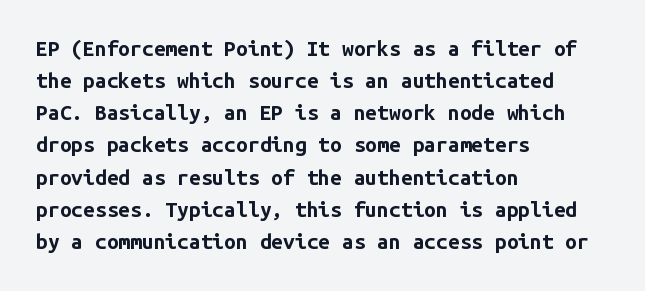
The image shows 21 px bold type, upright; set left-aligned, normal line spacing (1.53x), normal letter spacing, not underlined.
